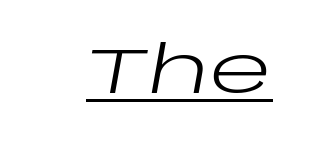
The image shows 65 px regular-weight, wide type, italic (leaning right); set normal letter spacing, underlined; low stroke contrast and a large x-height.
